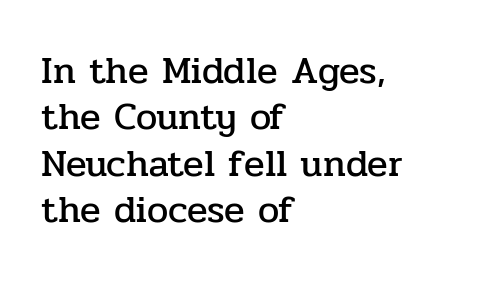
Q: Is the text italic (slanted)? A: No, it is upright.
Q: Is the typeface a serif or a sans-serif typeface? A: Serif.
Q: Is the text underlined? A: No.
Q: How is the paragraph aligned? A: Left-aligned.
Q: Is the spacing between letters normal or unusually wide? A: Normal.
Q: Width (condensed, normal, or wide)? A: Normal.
Q: Stroke contrast? A: Low.
Q: x-height? A: Medium.
Q: Monospaced? A: No.
